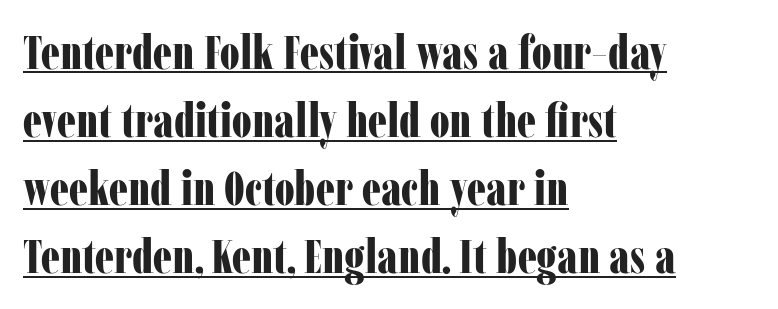
Q: Is the text bold? A: Yes.
Q: Is the text italic (slanted)? A: No, it is upright.
Q: Is the typeface a serif or a sans-serif typeface? A: Serif.
Q: Is the text underlined? A: Yes.
Q: How is the paragraph aligned? A: Left-aligned.
Q: Is the spacing between letters normal or unusually wide? A: Normal.
Q: Is the spacing between lines tight, normal or loose? A: Normal.
Q: Width (condensed, normal, or wide)? A: Condensed.
Q: Stroke contrast? A: Low.
Q: x-height? A: Medium.
Q: Monospaced? A: No.
